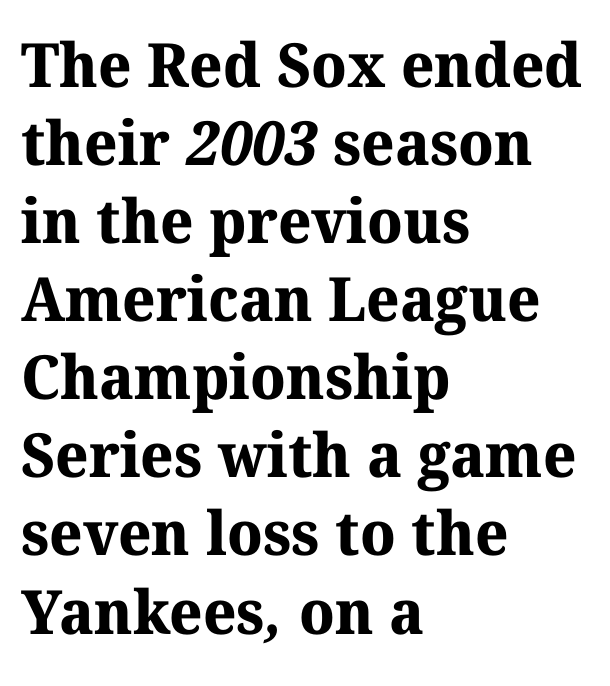
Layout note: lines flush left. The face used here is rendered with its standard letterfit. Each new line begins a customary step beneath the previous one. The passage shown is not underscored anywhere. Each glyph is drawn with heavy, bold strokes.
